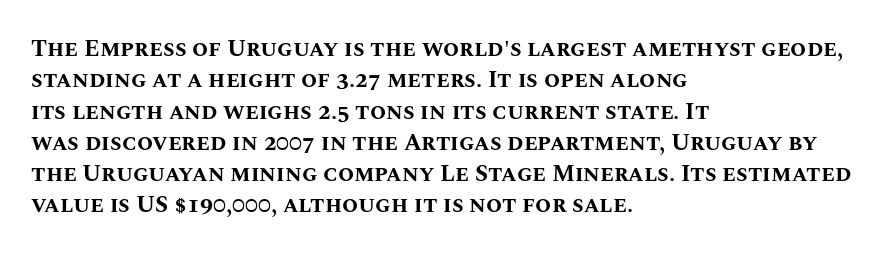
If you drew a line through each stem, it would be perfectly vertical. The face used here has the dense, thick strokes of a bold. All the whitespace from short lines collects on the right. Observe the ordinary spacing: letters are neighbours, not strangers. Rule under the text: the space is simply empty.
